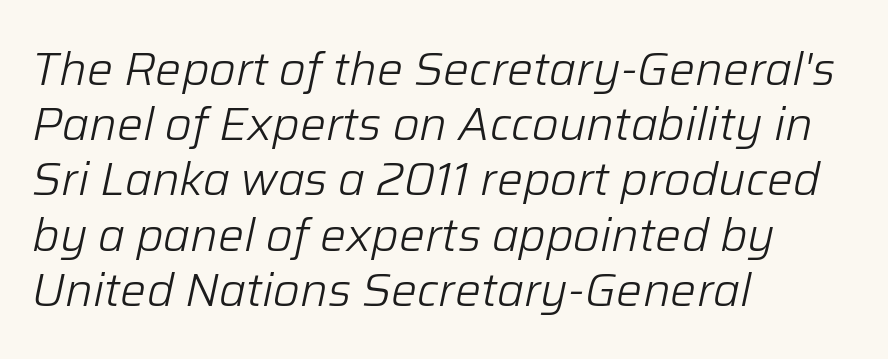
A light-to-regular cut is what we see here. Type without underlining. Each line starts at the same left margin while the right side varies. Standard letterfit; no display-style spreading of the glyphs.
